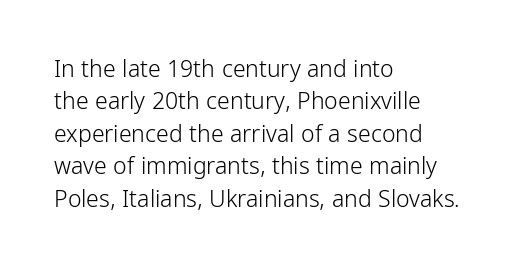
Q: Is the text bold? A: No.
Q: Is the text italic (slanted)? A: No, it is upright.
Q: Is the text underlined? A: No.
Q: How is the paragraph aligned? A: Left-aligned.
Q: Is the spacing between letters normal or unusually wide? A: Normal.
Q: Is the spacing between lines tight, normal or loose? A: Normal.
